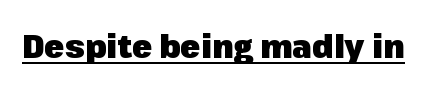
The image shows 33 px heavy sans-serif type, upright; set normal letter spacing, underlined; low stroke contrast and a medium x-height.
